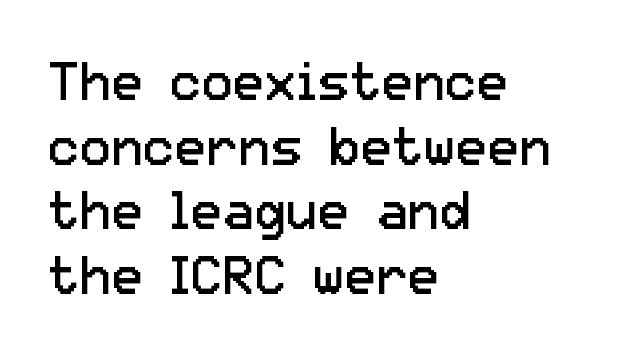
Q: Is the text bold? A: No.
Q: Is the text italic (slanted)? A: No, it is upright.
Q: Is the typeface a serif or a sans-serif typeface? A: Sans-serif.
Q: Is the text underlined? A: No.
Q: How is the paragraph aligned? A: Left-aligned.
Q: Is the spacing between letters normal or unusually wide? A: Normal.
Q: Width (condensed, normal, or wide)? A: Normal.
Q: Stroke contrast? A: Low.
Q: x-height? A: Medium.
Q: Monospaced? A: No.
